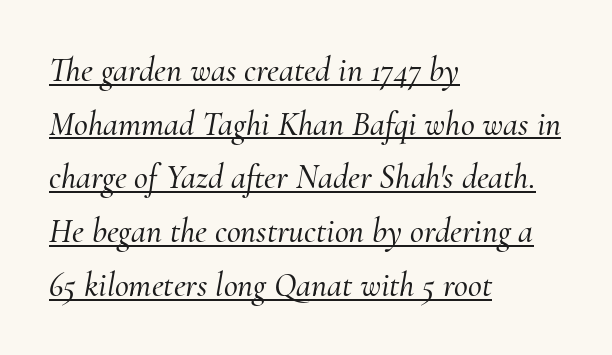
Q: Is the text italic (slanted)? A: Yes, it leans right by about 10 degrees.
Q: Is the typeface a serif or a sans-serif typeface? A: Serif.
Q: Is the text underlined? A: Yes.
Q: How is the paragraph aligned? A: Left-aligned.
Q: Is the spacing between letters normal or unusually wide? A: Normal.
Q: Is the spacing between lines tight, normal or loose? A: Normal.
Q: Width (condensed, normal, or wide)? A: Normal.
Q: Stroke contrast? A: Medium.
Q: x-height? A: Small.
Q: Monospaced? A: No.
